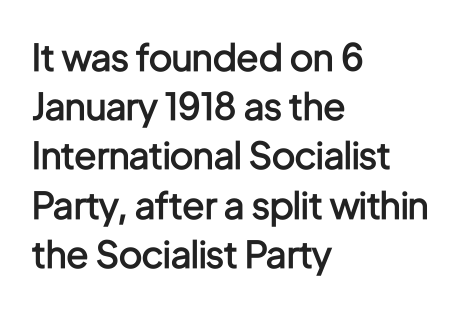
The image shows 37 px semibold, condensed sans-serif type, upright; set left-aligned, normal line spacing (1.33x), normal letter spacing, not underlined; low stroke contrast and a medium x-height.
